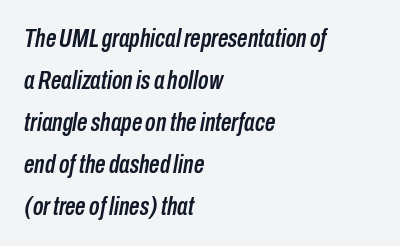
Normally led — the rows are evenly, conventionally spaced. The text carries the slant typical of an italic or oblique font. The type is set solid horizontally, with unmodified tracking. The specimen omits any rule beneath the text block's lines. The lines in this sample share a left origin and differ only in where they stop.
